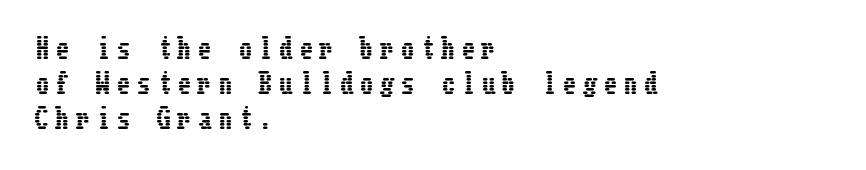
{"italic": "no", "underline": "no", "align": "left", "line_spacing": "normal", "line_spacing_ratio": 1.35, "letter_spacing": "wide", "letter_spacing_em": 0.28, "glyph_px": 26}
